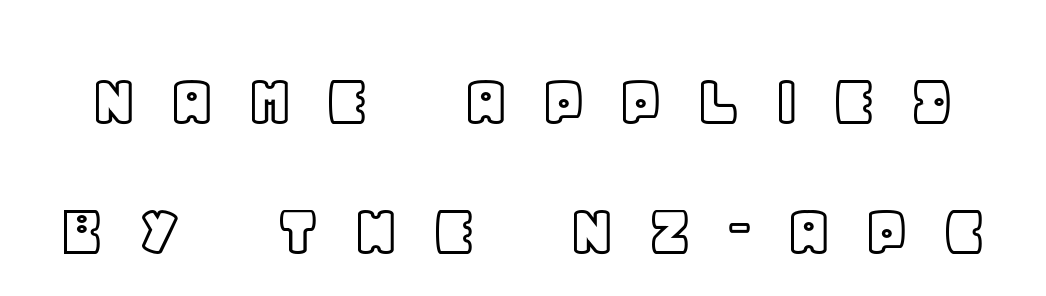
The image shows 77 px text type, upright; set normal line spacing (1.69x), unusually wide letter spacing (+0.39 em), not underlined; a large x-height.
